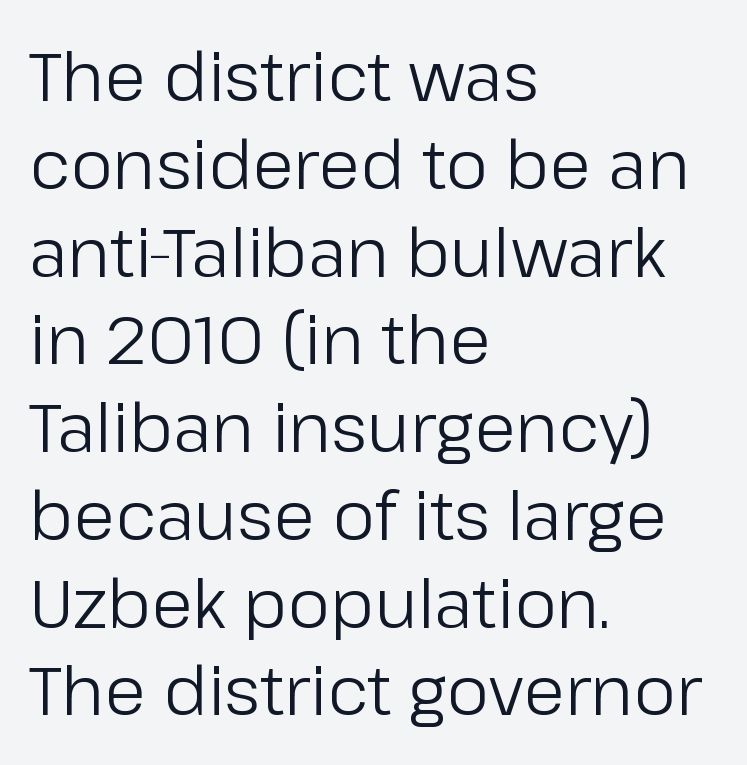
Bold? No — there's no thickening of the strokes. A student would call this left alignment; a typographer would say flush left, rag right. Look at the bottom of the vertical strokes: they stop flat, with no serifs. If you measured baseline to baseline, you'd find a middling distance. Students, note that the glyphs here touch the page at normal intervals. This is the regular roman posture of the typeface.
